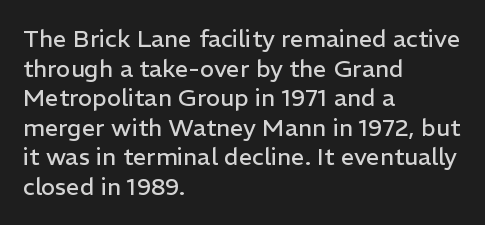
Words appear dense and cohesive because spacing is normal. Stem width sits at or under what a default text font uses. Honestly, there is no underline to notice here at all. The lettering stays uniformly vertical, giving the passage a roman look.
